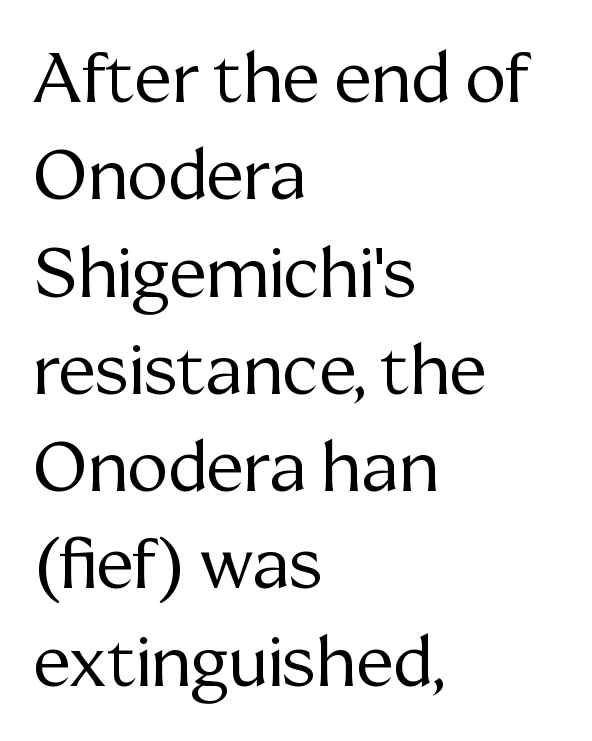
Spacing between characters is what you'd get straight out of the box. To sum up the face: it has serifs. Here the designer chose a conventional face with non-uniform glyph widths. Upright lettering throughout. Bold? No — there's no thickening of the strokes. Each row of text sits above clean, open space.
